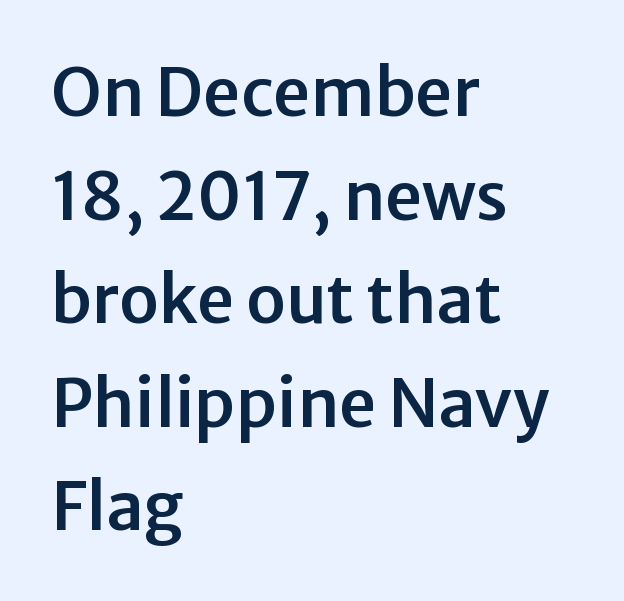
The font's upright variant was chosen for this text. Varying glyph widths throughout — classic text-font behaviour. All the whitespace from short lines collects on the right. Underlining? Definitely not there. The letterforms sit shoulder to shoulder at normal distance. Regular leading.
